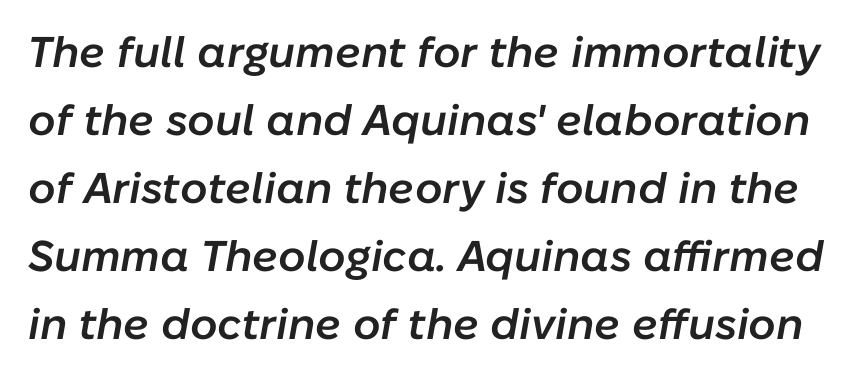
{"italic": "yes", "lean": "right", "slant_degrees": 10, "bold": "semi", "weight": "semibold", "width": "normal", "stroke_contrast": "low", "x_height": "medium", "monospaced": "no", "underline": "no", "line_spacing": "normal", "line_spacing_ratio": 1.58, "letter_spacing": "normal", "letter_spacing_em": 0.0, "glyph_px": 43}
